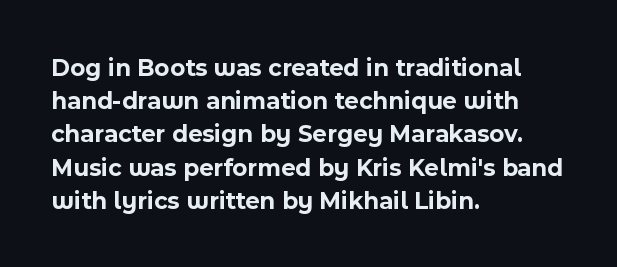
{"italic": "no", "bold": "yes", "underline": "no", "align": "left", "line_spacing": "normal", "line_spacing_ratio": 1.33, "letter_spacing": "normal", "letter_spacing_em": 0.0, "glyph_px": 25}
